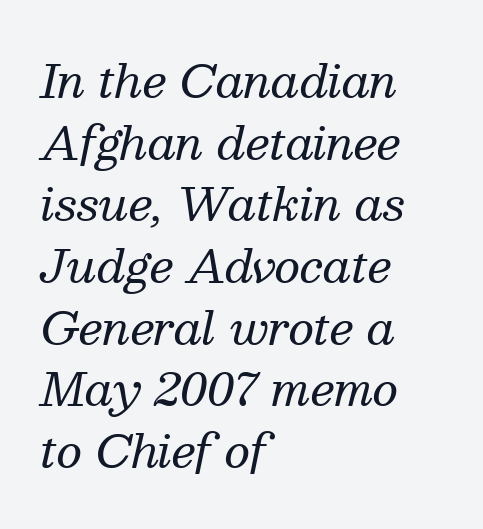
Q: Is the text bold? A: No.
Q: Is the text italic (slanted)? A: Yes, it leans right by about 13 degrees.
Q: Is the typeface a serif or a sans-serif typeface? A: Serif.
Q: Is the text underlined? A: No.
Q: How is the paragraph aligned? A: Left-aligned.
Q: Is the spacing between letters normal or unusually wide? A: Normal.
Q: Is the spacing between lines tight, normal or loose? A: Normal.
Q: Width (condensed, normal, or wide)? A: Normal.
Q: Stroke contrast? A: Medium.
Q: x-height? A: Medium.
Q: Monospaced? A: No.
